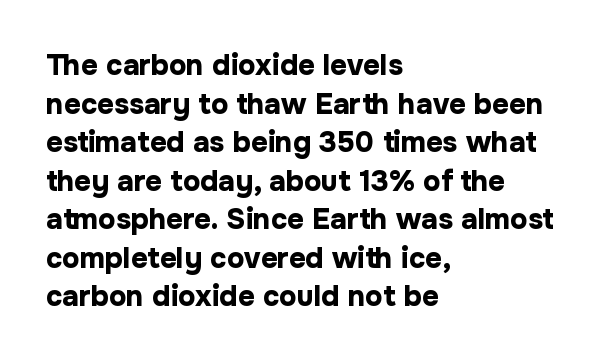
The image shows 29 px bold sans-serif type, upright; set left-aligned, normal line spacing (1.33x), normal letter spacing, not underlined; low stroke contrast and a medium x-height.
